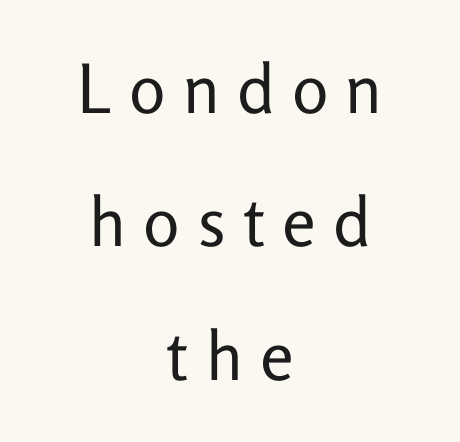
{"serif": "no", "italic": "no", "bold": "no", "weight": "regular", "width": "normal", "stroke_contrast": "low", "x_height": "medium", "monospaced": "no", "underline": "no", "align": "center", "line_spacing": "loose", "line_spacing_ratio": 1.96, "letter_spacing": "wide", "letter_spacing_em": 0.25, "glyph_px": 68}
